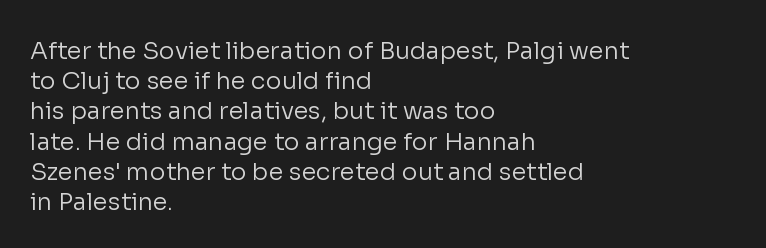
The image shows 24 px text type, upright; set left-aligned, normal line spacing (1.26x), normal letter spacing, not underlined.
